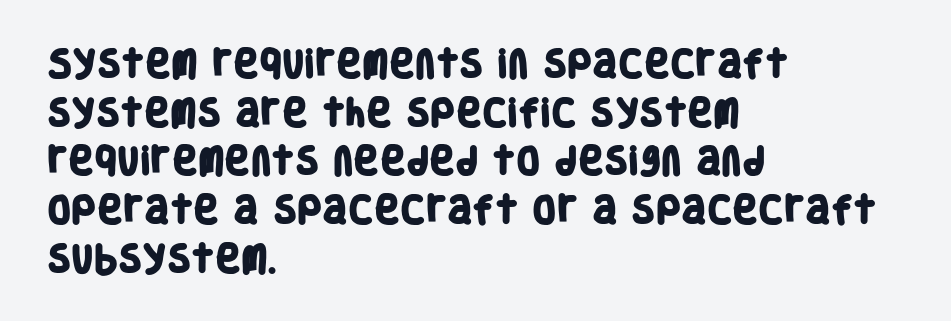
{"serif": "no", "bold": "yes", "weight": "heavy", "width": "condensed", "stroke_contrast": "low", "x_height": "large", "monospaced": "no", "underline": "no", "align": "left", "line_spacing": "normal", "line_spacing_ratio": 1.57, "letter_spacing": "normal", "letter_spacing_em": 0.0, "glyph_px": 31}
